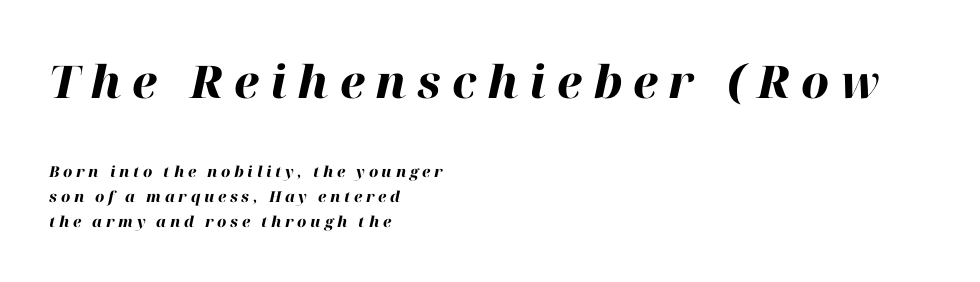
Looking at the ascenders, they clearly lean. Alignment: flush left. These words are printed bold, with thick strokes throughout. Reading top to bottom, the characters get smaller at the block break. A typesetter would call this proportional, since set widths differ per character. Just letters on the line, the space beneath them empty.
